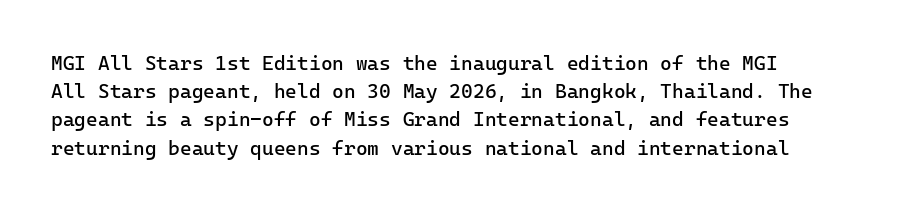
Q: Is the text bold? A: No.
Q: Is the text italic (slanted)? A: No, it is upright.
Q: Is the text underlined? A: No.
Q: How is the paragraph aligned? A: Left-aligned.
Q: Is the spacing between letters normal or unusually wide? A: Normal.
Q: Is the spacing between lines tight, normal or loose? A: Normal.
